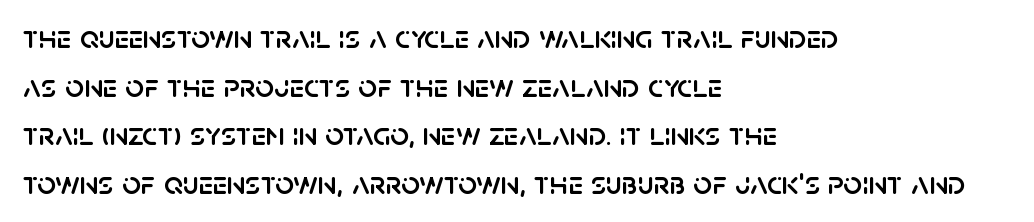
{"serif": "no", "italic": "no", "width": "normal", "stroke_contrast": "low", "x_height": "large", "monospaced": "no", "underline": "no", "align": "left", "line_spacing": "normal", "line_spacing_ratio": 1.47, "letter_spacing": "normal", "letter_spacing_em": 0.0, "glyph_px": 33}
